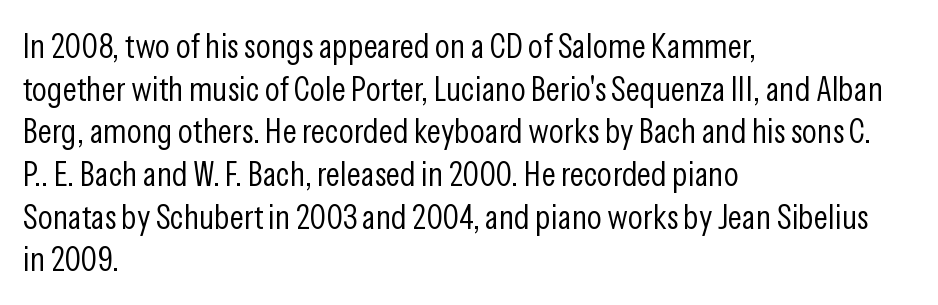
The letters look calm and open, with moderate or lighter stems. The string is rendered with underlining switched off. The lines are quadded left. Inter-character spacing is left at the font's built-in metrics. Rendered with straight, roman letterforms. Examine the stroke ends and you'll find no serifs.
